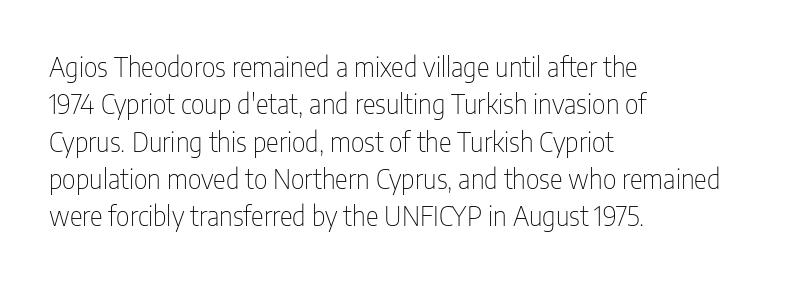
{"italic": "no", "bold": "no", "underline": "no", "align": "left", "line_spacing": "normal", "line_spacing_ratio": 1.38, "letter_spacing": "normal", "letter_spacing_em": 0.0, "glyph_px": 27}
